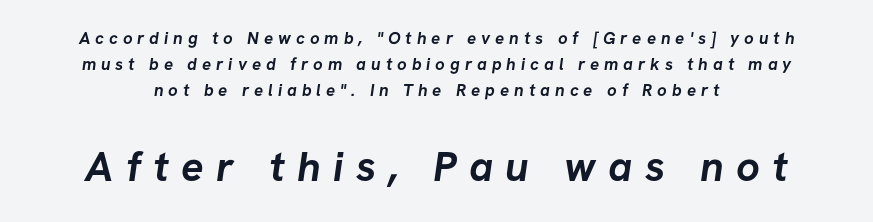
{"serif": "no", "bold": "yes", "weight": "semibold", "width": "normal", "stroke_contrast": "low", "x_height": "medium", "monospaced": "no", "underline": "no", "line_spacing": "normal", "line_spacing_ratio": 1.54, "letter_spacing": "wide", "letter_spacing_em": 0.29, "larger_block": "second", "size_ratio": 2.47, "glyph_px": 42}
